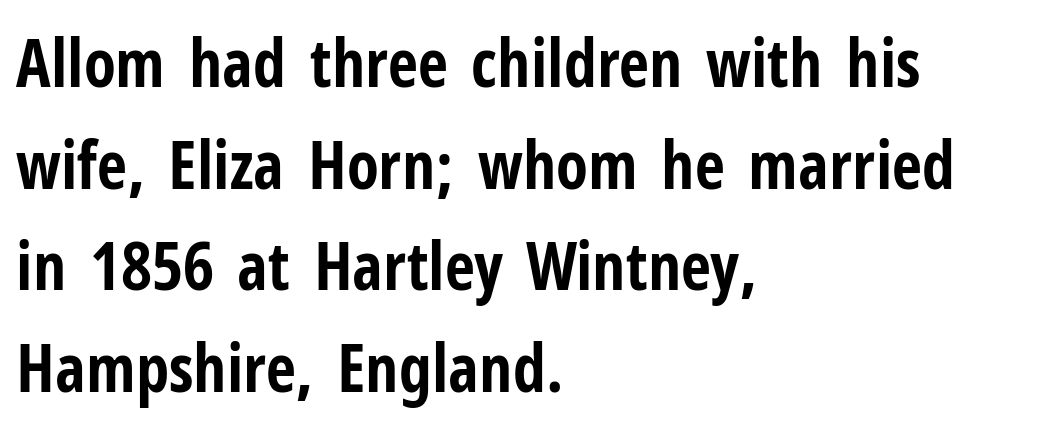
The image shows 66 px bold, condensed sans-serif type, upright; set left-aligned, normal line spacing (1.54x), normal letter spacing, not underlined; low stroke contrast and a medium x-height.
